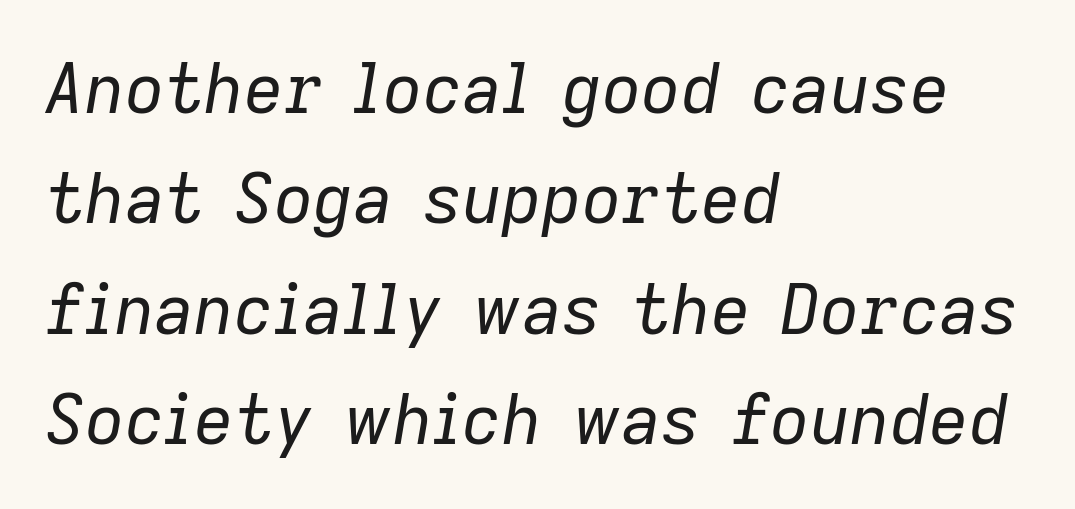
Q: Is the text bold? A: No.
Q: Is the text italic (slanted)? A: Yes, it leans right by about 9 degrees.
Q: Is the text underlined? A: No.
Q: How is the paragraph aligned? A: Left-aligned.
Q: Is the spacing between letters normal or unusually wide? A: Normal.
Q: Is the spacing between lines tight, normal or loose? A: Normal.
Q: Width (condensed, normal, or wide)? A: Normal.
Q: Stroke contrast? A: Low.
Q: x-height? A: Medium.
Q: Monospaced? A: No.
